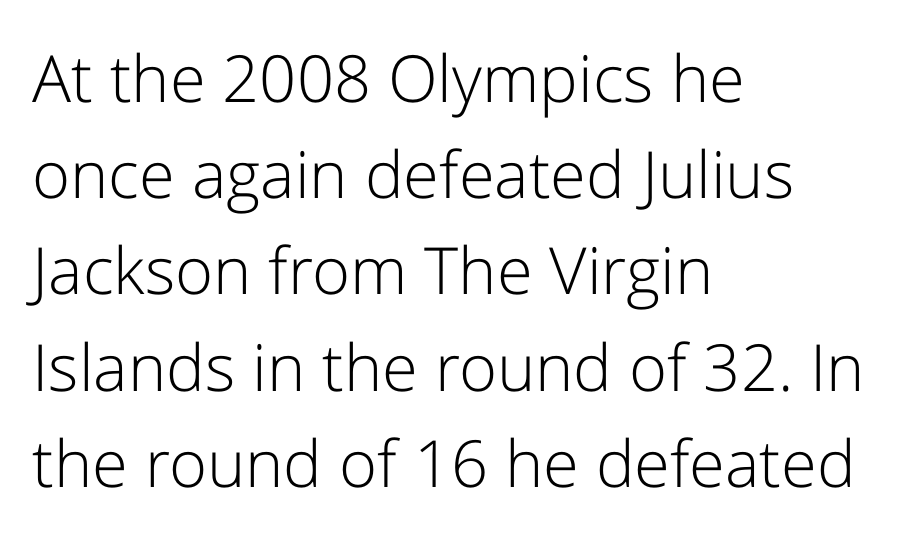
Q: Is the text bold? A: No.
Q: Is the text italic (slanted)? A: No, it is upright.
Q: Is the typeface a serif or a sans-serif typeface? A: Sans-serif.
Q: Is the text underlined? A: No.
Q: How is the paragraph aligned? A: Left-aligned.
Q: Is the spacing between letters normal or unusually wide? A: Normal.
Q: Is the spacing between lines tight, normal or loose? A: Normal.
Q: Width (condensed, normal, or wide)? A: Normal.
Q: Stroke contrast? A: Low.
Q: x-height? A: Medium.
Q: Monospaced? A: No.
